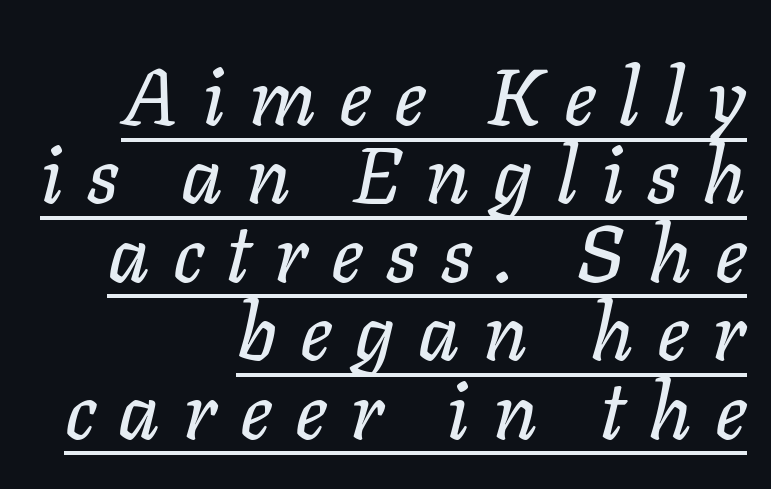
The image shows 80 px text type, italic (leaning right); set right-aligned, tight line spacing (0.98x), unusually wide letter spacing (+0.29 em), underlined; low stroke contrast and a medium x-height.
